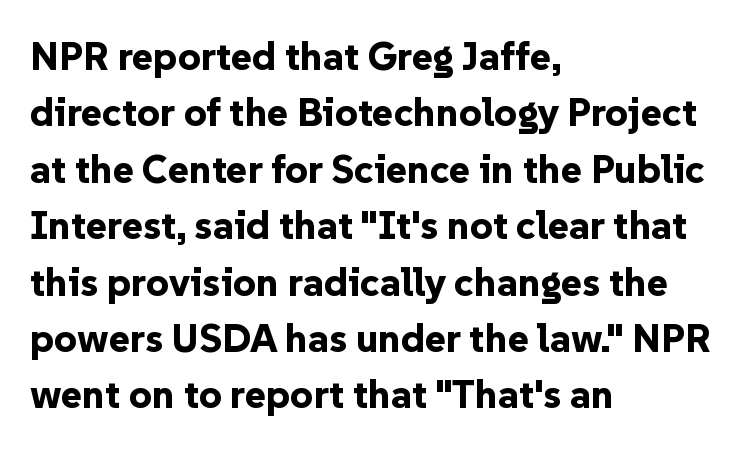
{"serif": "no", "italic": "no", "bold": "yes", "weight": "bold", "width": "normal", "stroke_contrast": "low", "x_height": "medium", "monospaced": "no", "underline": "no", "align": "left", "line_spacing": "normal", "line_spacing_ratio": 1.41, "letter_spacing": "normal", "letter_spacing_em": 0.0, "glyph_px": 40}
